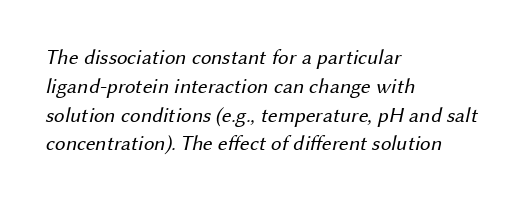
The vertical gap from one line to the next is medium. This rendering leaves character spacing at its baseline value. These glyphs show unthickened strokes, regular width or finer. Is the block centered? No — it sits flush against the left margin.
